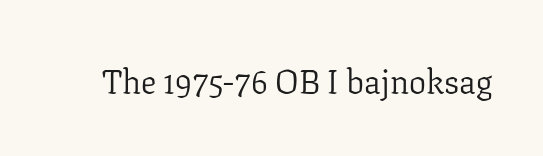
Q: Is the text bold? A: No.
Q: Is the text italic (slanted)? A: No, it is upright.
Q: Is the typeface a serif or a sans-serif typeface? A: Serif.
Q: Is the text underlined? A: No.
Q: Is the spacing between letters normal or unusually wide? A: Normal.
Q: Width (condensed, normal, or wide)? A: Normal.
Q: Stroke contrast? A: Low.
Q: x-height? A: Medium.
Q: Monospaced? A: No.
